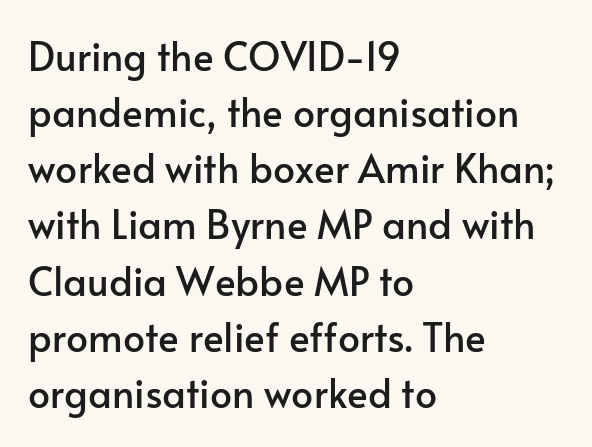
Q: Is the text italic (slanted)? A: No, it is upright.
Q: Is the typeface a serif or a sans-serif typeface? A: Sans-serif.
Q: Is the text underlined? A: No.
Q: How is the paragraph aligned? A: Left-aligned.
Q: Is the spacing between letters normal or unusually wide? A: Normal.
Q: Is the spacing between lines tight, normal or loose? A: Normal.
Q: Width (condensed, normal, or wide)? A: Normal.
Q: Stroke contrast? A: Low.
Q: x-height? A: Small.
Q: Monospaced? A: No.
